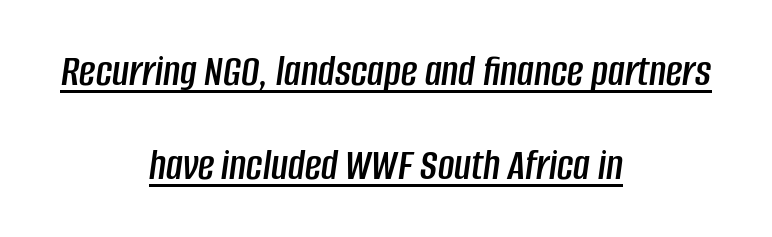
Like a heading marked for emphasis, these lines bear an underscore. Quick note: interline space is abundant. Looks like regular typesetting: each glyph gets only the width it needs. The passage is arranged like a title page — every line centered.
